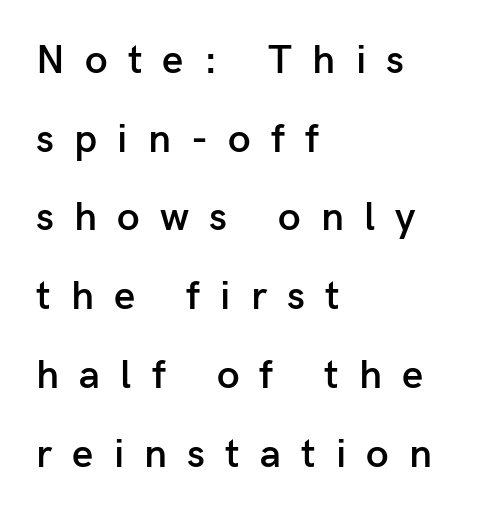
{"serif": "no", "italic": "no", "bold": "semi", "weight": "semibold", "width": "normal", "stroke_contrast": "low", "x_height": "medium", "monospaced": "no", "underline": "no", "align": "left", "line_spacing": "loose", "line_spacing_ratio": 1.92, "letter_spacing": "wide", "letter_spacing_em": 0.49, "glyph_px": 41}
